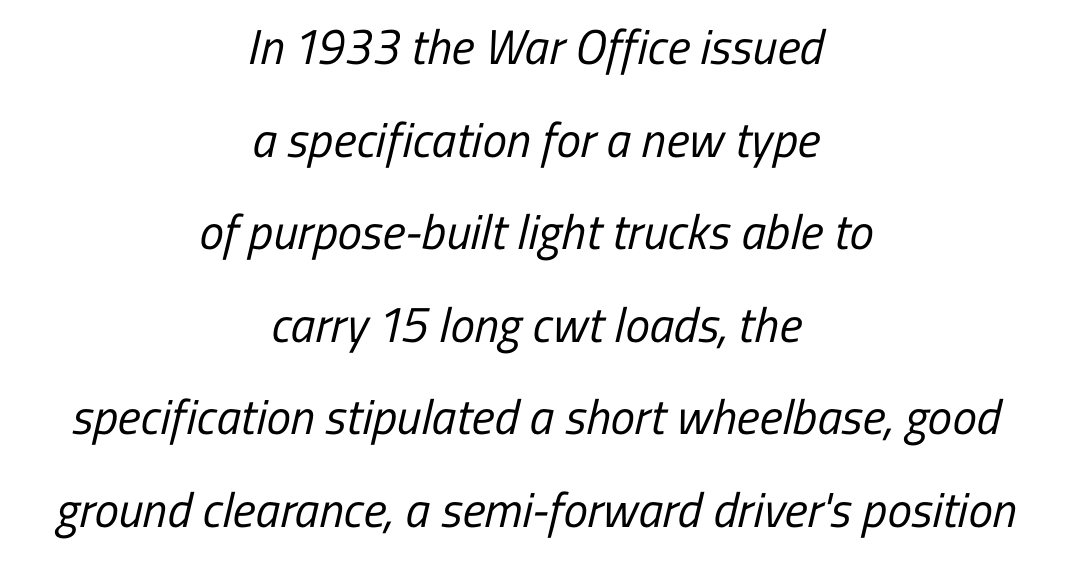
{"serif": "no", "bold": "no", "weight": "regular", "width": "condensed", "stroke_contrast": "low", "x_height": "medium", "monospaced": "no", "underline": "no", "align": "center", "line_spacing_ratio": 1.89, "letter_spacing": "normal", "letter_spacing_em": 0.0, "glyph_px": 49}
